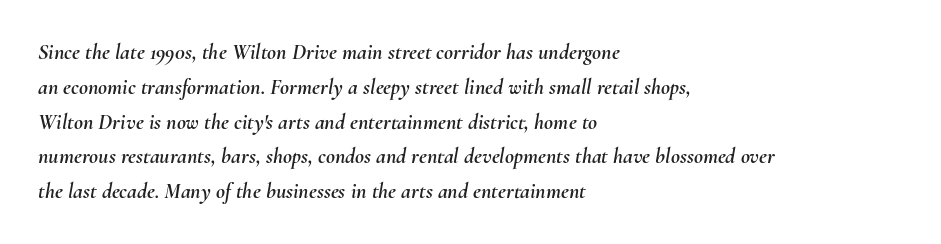
The image shows 22 px text type, italic (leaning right); set left-aligned, normal line spacing (1.58x), normal letter spacing, not underlined.
